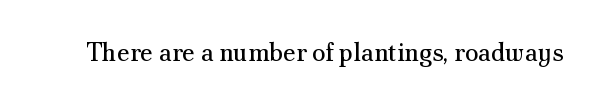
Q: Is the text bold? A: No.
Q: Is the text italic (slanted)? A: No, it is upright.
Q: Is the text underlined? A: No.
Q: Is the spacing between letters normal or unusually wide? A: Normal.
